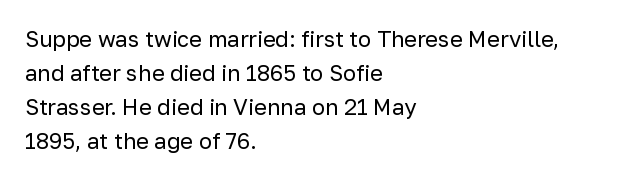
{"italic": "no", "bold": "no", "underline": "no", "align": "left", "line_spacing": "normal", "line_spacing_ratio": 1.55, "letter_spacing": "normal", "letter_spacing_em": 0.0, "glyph_px": 22}
